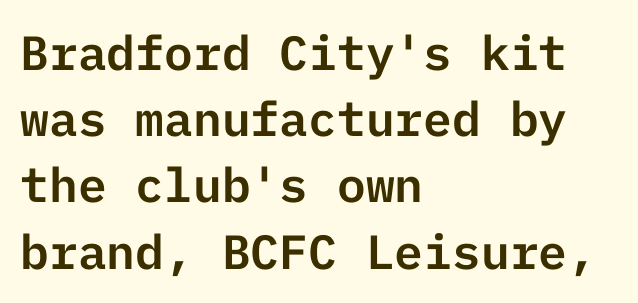
Italic? Not at all — the glyphs are vertical. Successive baselines arrive at the customary interval. Nope, no serifs anywhere on these letters. Glyph-to-glyph distance matches everyday printed text. The rendering anchors every line to the left-hand side. Descenders are the only things crossing below the line.
